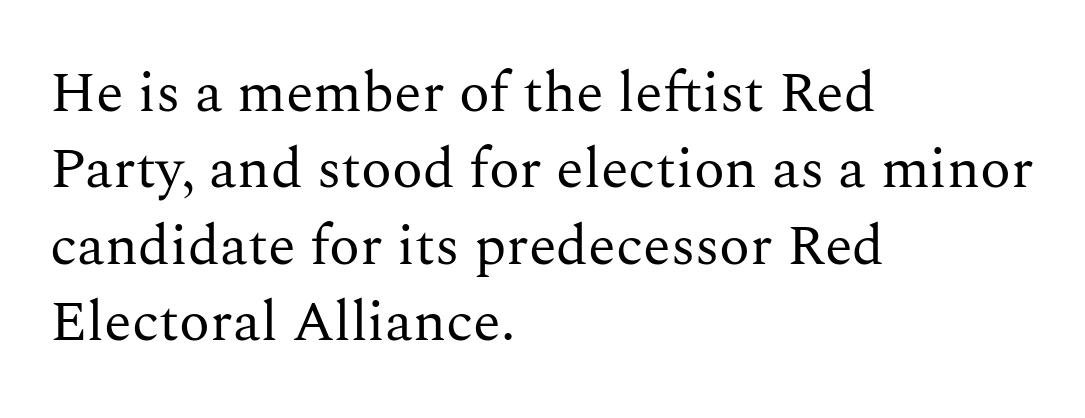
{"serif": "yes", "italic": "no", "bold": "no", "weight": "regular", "width": "normal", "stroke_contrast": "medium", "x_height": "medium", "monospaced": "no", "underline": "no", "align": "left", "line_spacing": "normal", "line_spacing_ratio": 1.34, "letter_spacing": "normal", "letter_spacing_em": 0.0, "glyph_px": 57}
